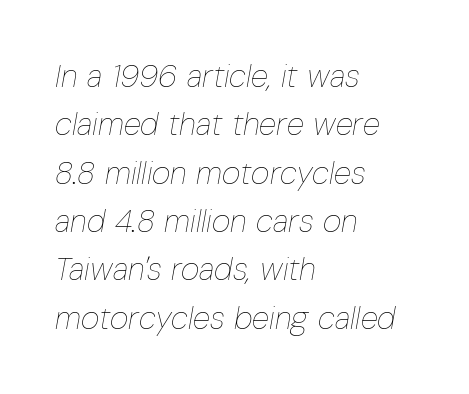
Unmarked baselines from the first word to the last. Is this a heavy cut? Hardly; it is regular or lighter. Teacher's note: observe the even left margin — that is flush-left alignment. The rendering uses natural spacing where letterforms have individual widths.
